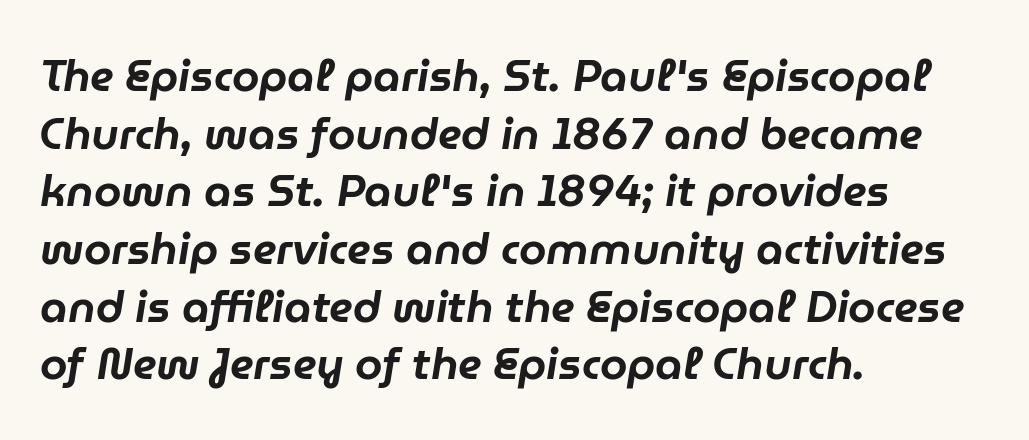
{"italic": "yes", "lean": "right", "slant_degrees": 9, "width": "normal", "stroke_contrast": "low", "x_height": "medium", "monospaced": "no", "underline": "no", "align": "left", "line_spacing": "normal", "line_spacing_ratio": 1.31, "letter_spacing": "normal", "letter_spacing_em": 0.0, "glyph_px": 44}
